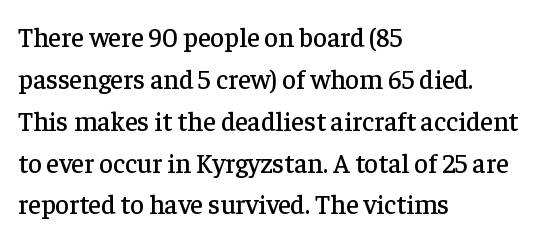
The image shows 27 px text type, upright; set left-aligned, normal line spacing (1.55x), normal letter spacing, not underlined.
